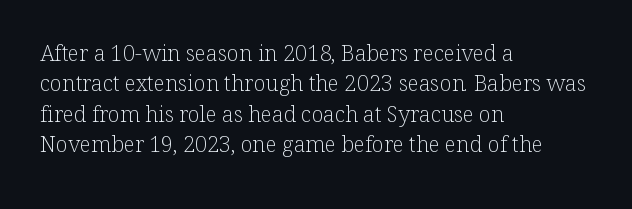
The image shows 22 px text type, upright; set left-aligned, normal line spacing (1.38x), normal letter spacing, not underlined.
